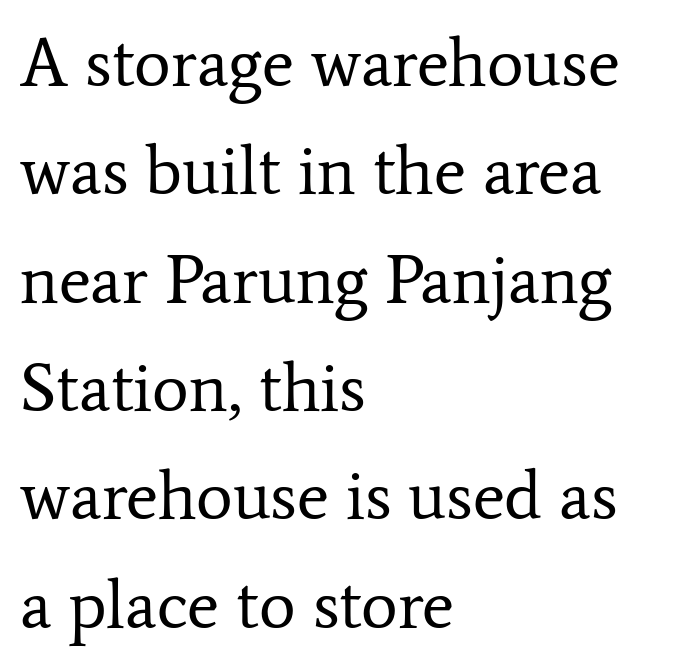
Q: Is the text bold? A: No.
Q: Is the text italic (slanted)? A: No, it is upright.
Q: Is the typeface a serif or a sans-serif typeface? A: Serif.
Q: Is the text underlined? A: No.
Q: How is the paragraph aligned? A: Left-aligned.
Q: Is the spacing between letters normal or unusually wide? A: Normal.
Q: Is the spacing between lines tight, normal or loose? A: Normal.
Q: Width (condensed, normal, or wide)? A: Normal.
Q: Stroke contrast? A: Low.
Q: x-height? A: Medium.
Q: Monospaced? A: No.
